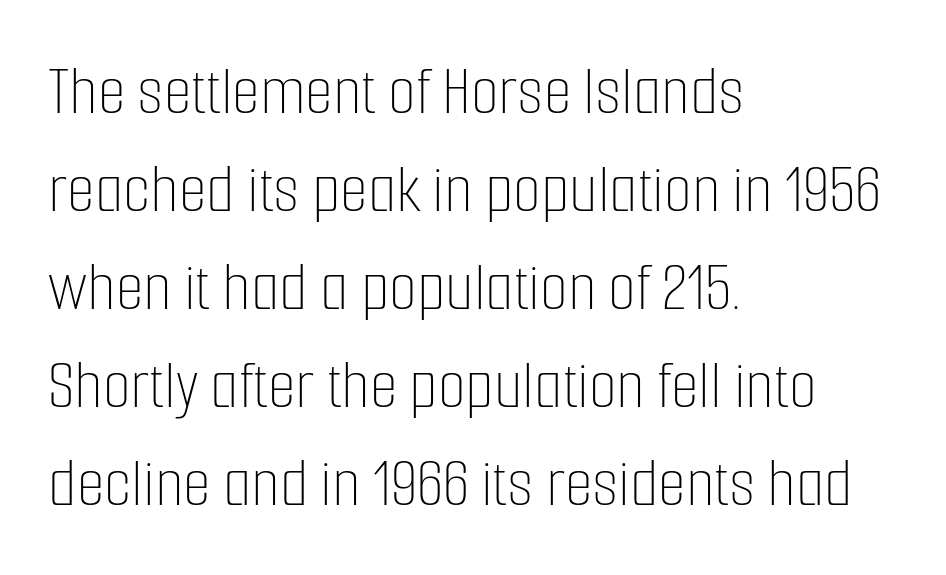
{"italic": "no", "bold": "no", "weight": "thin", "width": "condensed", "stroke_contrast": "low", "x_height": "medium", "monospaced": "no", "underline": "no", "align": "left", "line_spacing": "normal", "line_spacing_ratio": 1.36, "letter_spacing": "normal", "letter_spacing_em": 0.0, "glyph_px": 72}
